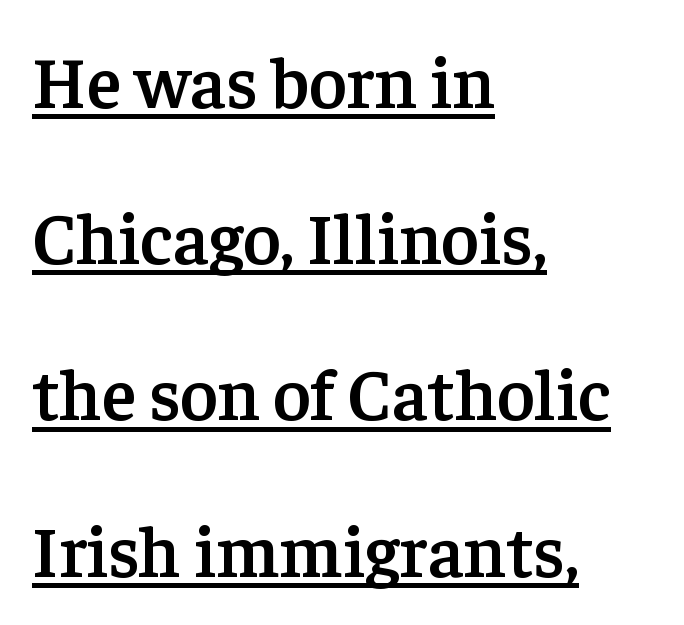
The image shows 72 px semibold serif type, upright; set left-aligned, loose line spacing (2.17x), normal letter spacing, underlined; low stroke contrast and a medium x-height.
